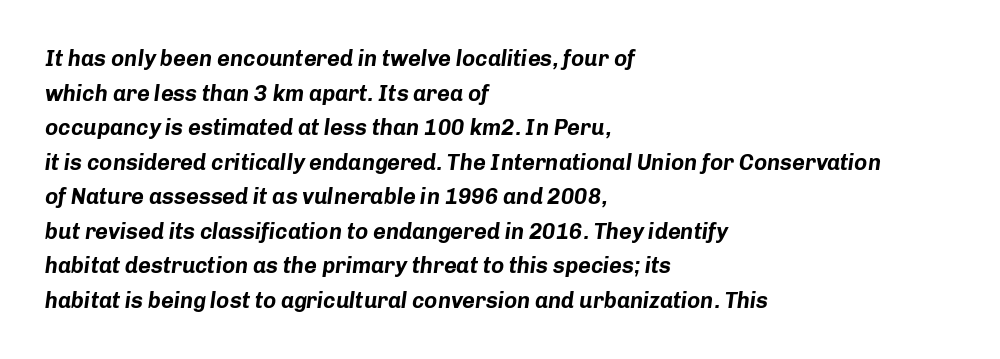
Successive baselines arrive at the customary interval. Each glyph is drawn with heavy, bold strokes. Nobody touched the tracking dial on this one. If you drew a line through each stem, it would be angled.
